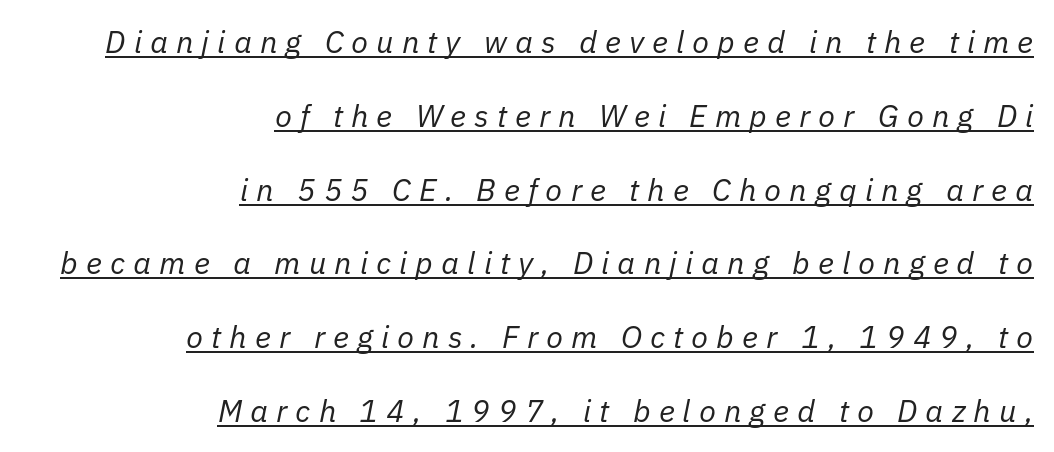
A typesetter would call this heavily tracked-out type. If you measured baseline to baseline, you'd find a long distance. Which margin do the lines hug? The right one — the left edge is uneven. If you drew a line through each stem, it would be angled. The typesetter has applied underlining to the passage shown. Compared with a typical body face, this is equally light or lighter still.
